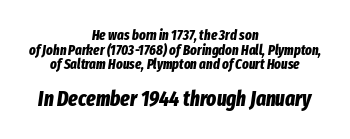
Has an underline been added? It has not. Here the glyphs are tracked normally, forming tight word shapes. The rag falls on both sides of this text block equally. Compared with an ordinary text face, these strokes are far heavier — a full bold. Every character sits at an angle, as italics do. The more generous point size was reserved for the lower chunk.
